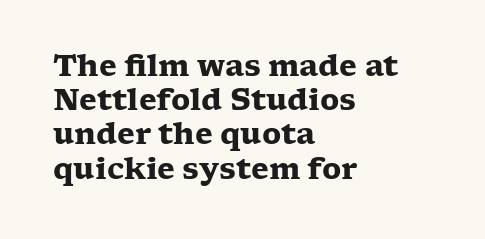
The image shows 29 px heavy, wide serif type, upright; set left-aligned, line spacing 1.18x, normal letter spacing, not underlined; low stroke contrast and a medium x-height.
